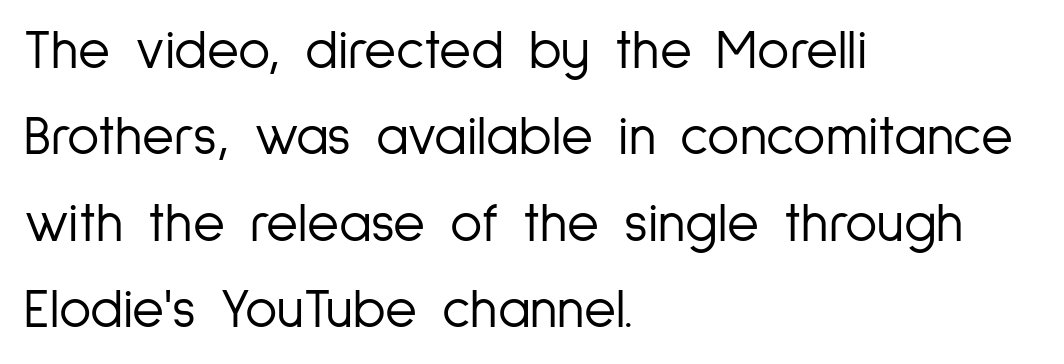
The image shows 55 px light, condensed sans-serif type, upright; set left-aligned, normal line spacing (1.57x), normal letter spacing, not underlined; low stroke contrast and a medium x-height.
